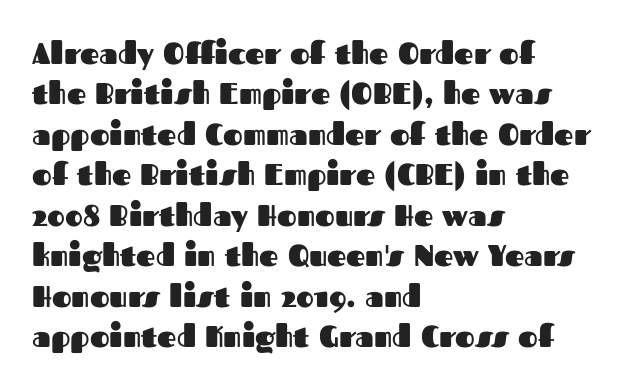
{"serif": "no", "italic": "no", "bold": "yes", "weight": "heavy", "width": "normal", "stroke_contrast": "medium", "x_height": "medium", "monospaced": "no", "underline": "no", "align": "left", "line_spacing": "normal", "line_spacing_ratio": 1.35, "letter_spacing": "normal", "letter_spacing_em": 0.0, "glyph_px": 30}
